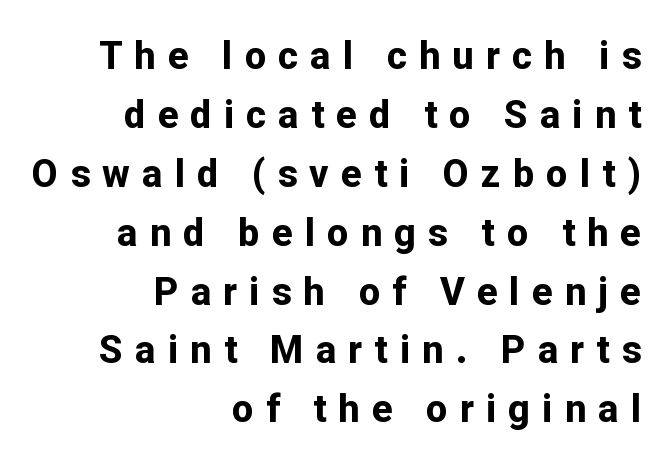
{"serif": "no", "italic": "no", "bold": "yes", "weight": "bold", "width": "normal", "stroke_contrast": "low", "x_height": "medium", "monospaced": "no", "underline": "no", "align": "right", "line_spacing": "normal", "line_spacing_ratio": 1.55, "letter_spacing": "wide", "letter_spacing_em": 0.32, "glyph_px": 38}
